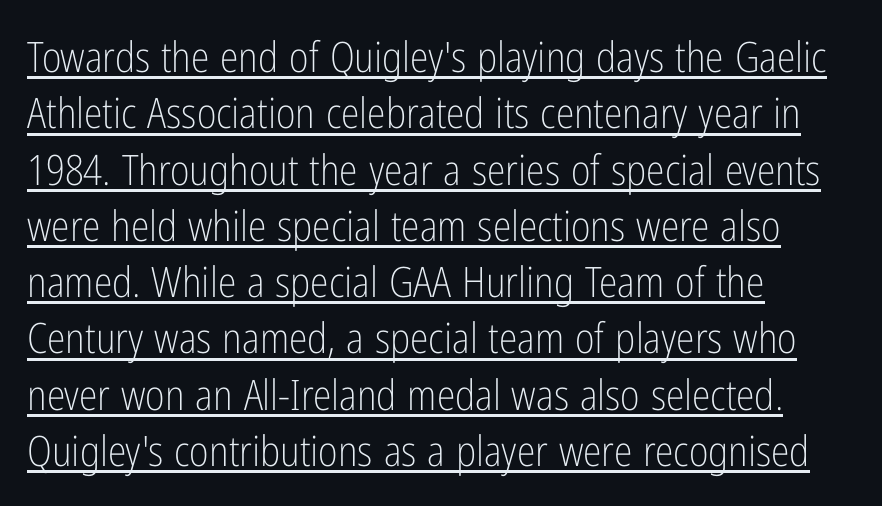
{"serif": "no", "italic": "no", "bold": "no", "weight": "light", "width": "condensed", "stroke_contrast": "low", "x_height": "medium", "monospaced": "no", "underline": "yes", "align": "left", "line_spacing": "normal", "line_spacing_ratio": 1.34, "letter_spacing": "normal", "letter_spacing_em": 0.0, "glyph_px": 42}
